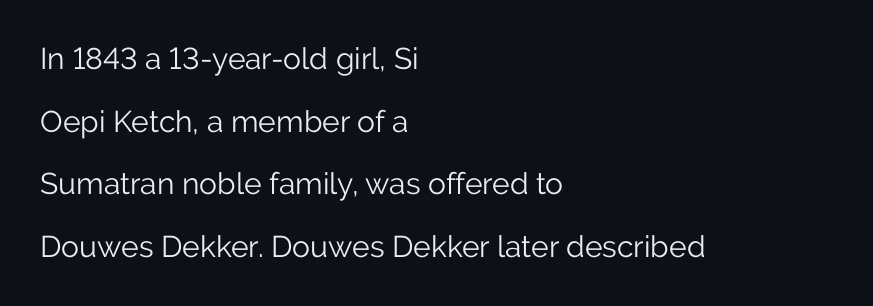
{"serif": "no", "italic": "no", "bold": "no", "weight": "light", "width": "normal", "stroke_contrast": "low", "x_height": "medium", "monospaced": "no", "underline": "no", "align": "left", "line_spacing": "loose", "line_spacing_ratio": 2.09, "letter_spacing": "normal", "letter_spacing_em": 0.0, "glyph_px": 30}
